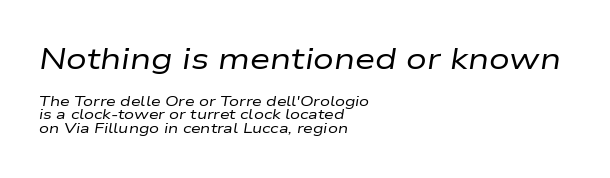
The image shows 29 px regular-weight, wide type, italic (leaning right); set left-aligned, tight line spacing (0.98x), normal letter spacing, not underlined; the first (top) block is 2.07x larger; low stroke contrast and a medium x-height.
